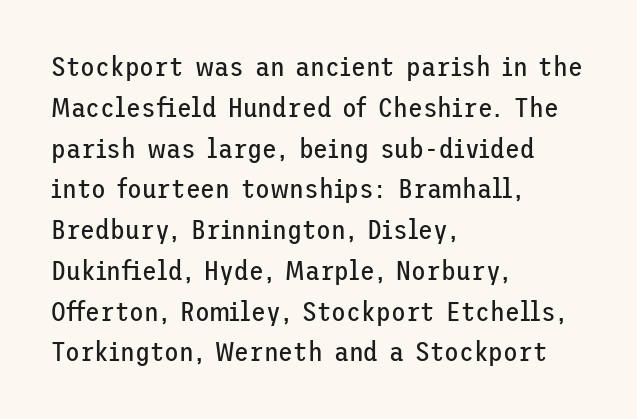
The image shows 27 px text type, upright; set left-aligned, normal line spacing (1.51x), normal letter spacing, not underlined.
